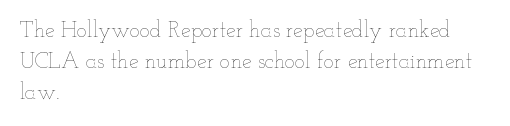
The image shows 22 px text type, upright; set left-aligned, normal line spacing (1.42x), normal letter spacing, not underlined.
